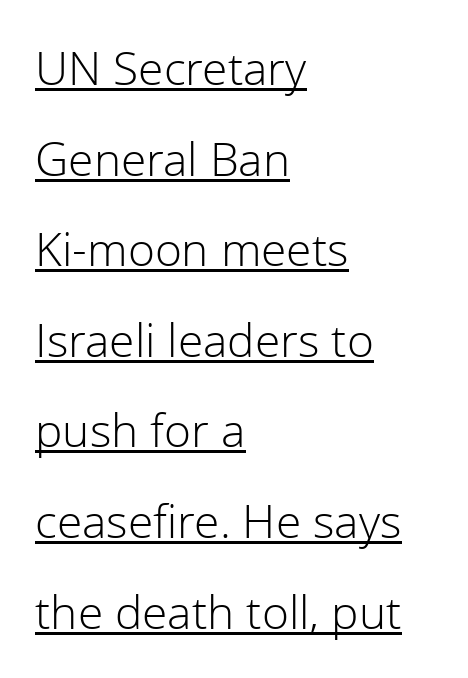
{"serif": "no", "italic": "no", "bold": "no", "weight": "light", "width": "normal", "x_height": "medium", "monospaced": "no", "underline": "yes", "align": "left", "line_spacing": "loose", "line_spacing_ratio": 1.97, "letter_spacing": "normal", "letter_spacing_em": 0.0, "glyph_px": 46}
